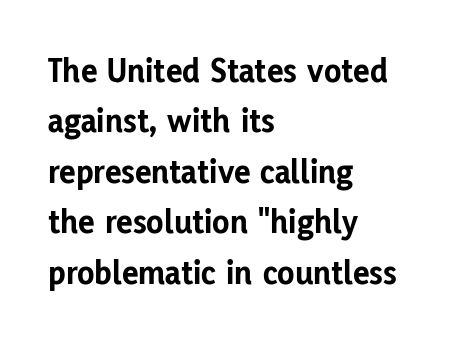
{"serif": "no", "italic": "no", "bold": "yes", "weight": "bold", "width": "normal", "stroke_contrast": "low", "x_height": "medium", "monospaced": "no", "underline": "no", "align": "left", "line_spacing": "normal", "line_spacing_ratio": 1.44, "letter_spacing": "normal", "letter_spacing_em": 0.0, "glyph_px": 35}
